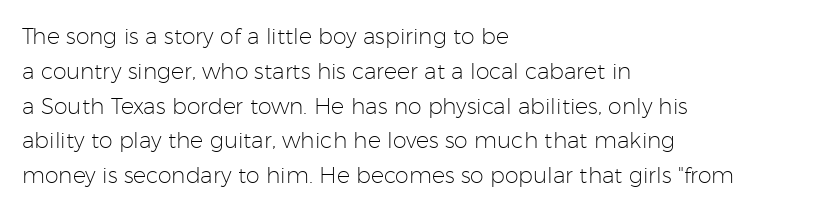
The image shows 22 px text type, upright; set left-aligned, normal line spacing (1.58x), normal letter spacing, not underlined.
